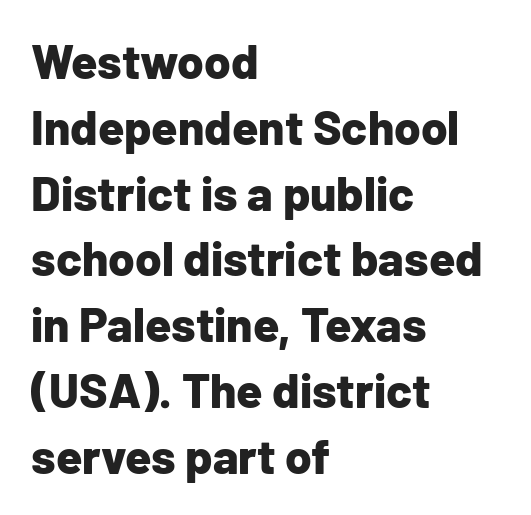
The image shows 48 px bold sans-serif type, upright; set left-aligned, normal line spacing (1.37x), normal letter spacing, not underlined; low stroke contrast and a medium x-height.
